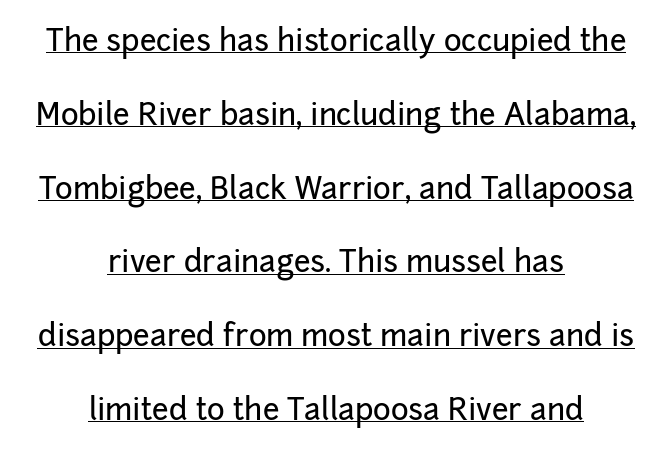
{"serif": "no", "italic": "no", "width": "normal", "stroke_contrast": "low", "x_height": "medium", "monospaced": "no", "underline": "yes", "align": "center", "line_spacing": "loose", "line_spacing_ratio": 2.46, "letter_spacing": "normal", "letter_spacing_em": 0.0, "glyph_px": 30}
